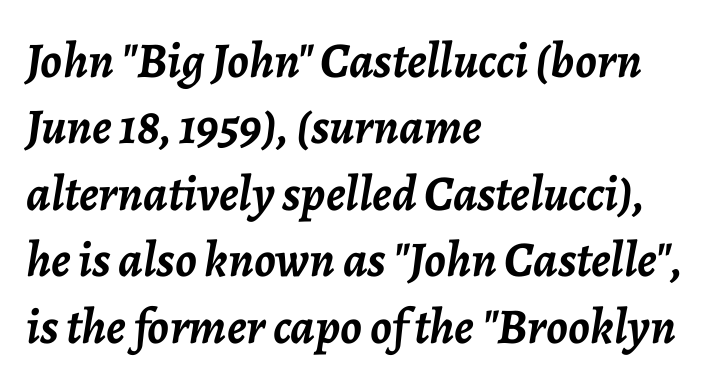
{"italic": "yes", "lean": "right", "slant_degrees": 7, "bold": "yes", "weight": "semibold", "width": "normal", "stroke_contrast": "low", "x_height": "medium", "monospaced": "no", "underline": "no", "align": "left", "line_spacing": "normal", "line_spacing_ratio": 1.33, "letter_spacing": "normal", "letter_spacing_em": 0.0, "glyph_px": 50}
